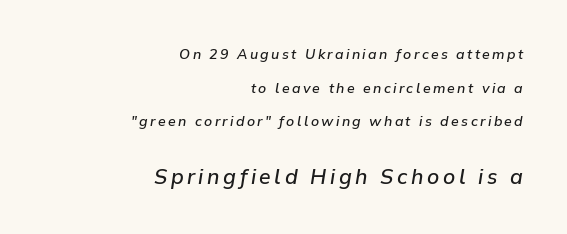
The image shows 21 px text type, italic (leaning right); set right-aligned, loose line spacing (2.4x), not underlined; the second (bottom) block is 1.5x larger.
